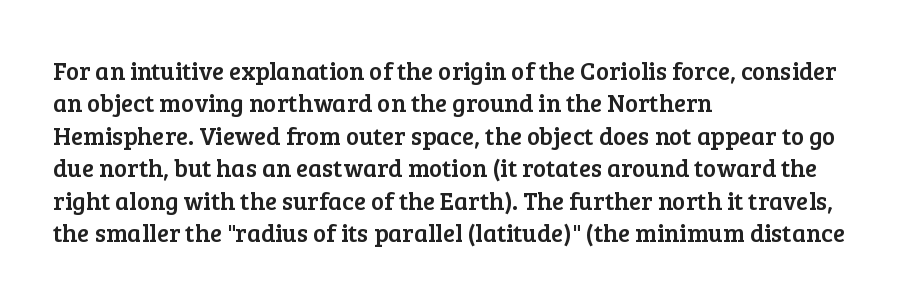
Q: Is the text italic (slanted)? A: No, it is upright.
Q: Is the text underlined? A: No.
Q: How is the paragraph aligned? A: Left-aligned.
Q: Is the spacing between letters normal or unusually wide? A: Normal.
Q: Is the spacing between lines tight, normal or loose? A: Normal.
